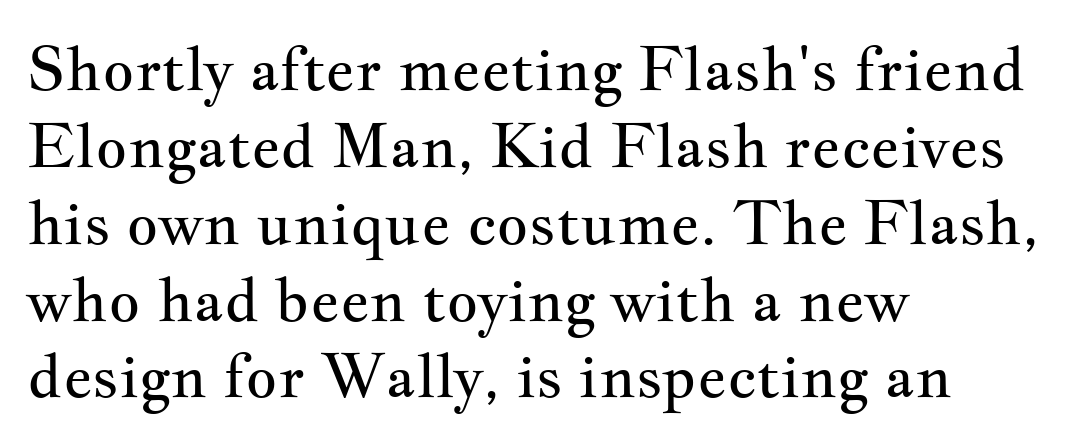
The image shows 61 px regular-weight, wide serif type, upright; set left-aligned, normal line spacing (1.26x), normal letter spacing, not underlined; medium stroke contrast and a small x-height.
